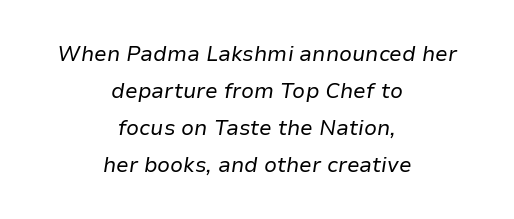
The image shows 21 px text type, italic (leaning right); set centered, line spacing 1.76x, normal letter spacing, not underlined.
